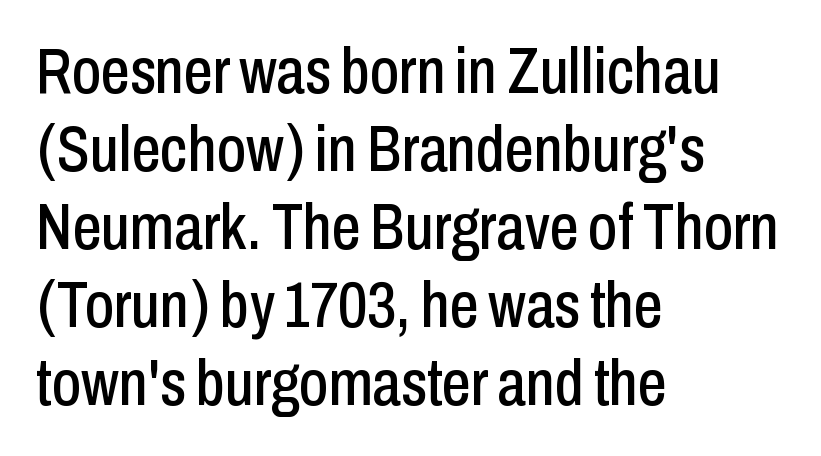
{"serif": "no", "italic": "no", "width": "condensed", "stroke_contrast": "low", "x_height": "medium", "monospaced": "no", "underline": "no", "align": "left", "line_spacing_ratio": 1.22, "letter_spacing": "normal", "letter_spacing_em": 0.0, "glyph_px": 64}
